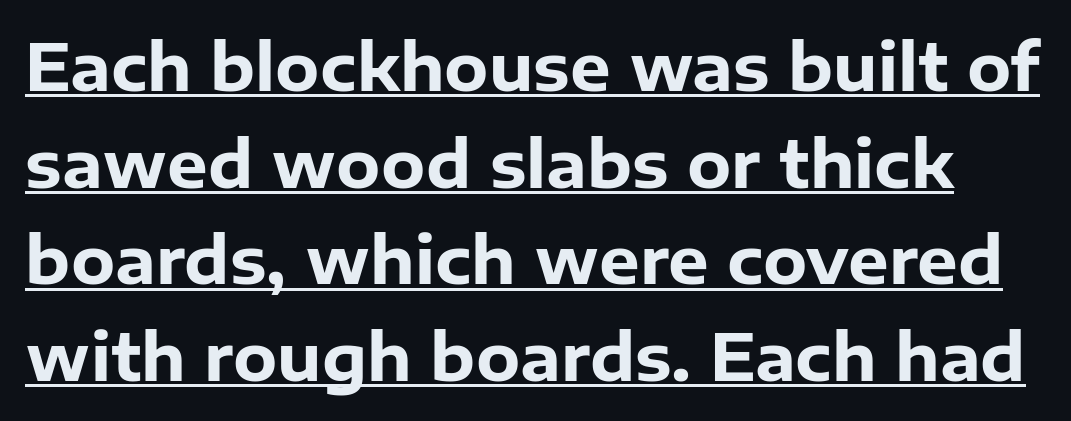
Spacing verdict: proportional, widths tailored to each character. This rendering leaves character spacing at its baseline value. Glance below the letters and you will spot a drawn line. Vertical spacing — default. Posture: vertical. Notice how thick the strokes are: this is what a full bold looks like.
